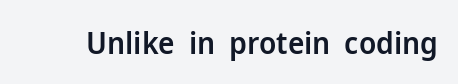
Q: Is the text bold? A: Semi-bold.
Q: Is the text italic (slanted)? A: No, it is upright.
Q: Is the typeface a serif or a sans-serif typeface? A: Sans-serif.
Q: Is the text underlined? A: No.
Q: Is the spacing between letters normal or unusually wide? A: Normal.
Q: Width (condensed, normal, or wide)? A: Normal.
Q: Stroke contrast? A: Low.
Q: x-height? A: Medium.
Q: Monospaced? A: No.
